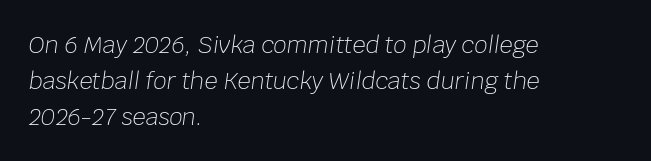
{"italic": "yes", "lean": "right", "slant_degrees": 8, "bold": "no", "underline": "no", "align": "left", "line_spacing": "normal", "line_spacing_ratio": 1.56, "letter_spacing": "normal", "letter_spacing_em": 0.0, "glyph_px": 23}
